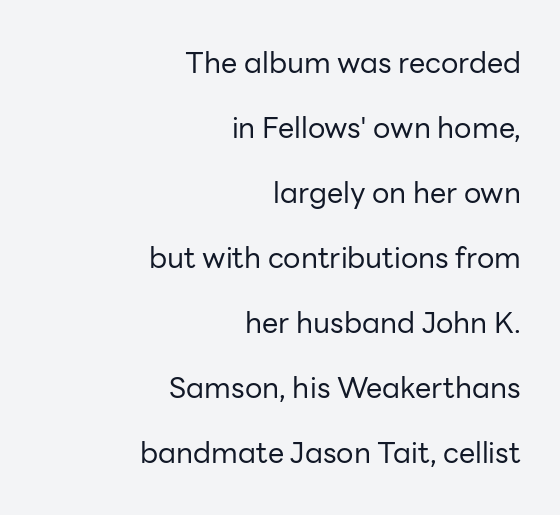
{"serif": "no", "italic": "no", "bold": "no", "weight": "regular", "width": "normal", "stroke_contrast": "low", "x_height": "medium", "monospaced": "no", "underline": "no", "align": "right", "line_spacing": "loose", "line_spacing_ratio": 2.24, "letter_spacing": "normal", "letter_spacing_em": 0.0, "glyph_px": 29}
